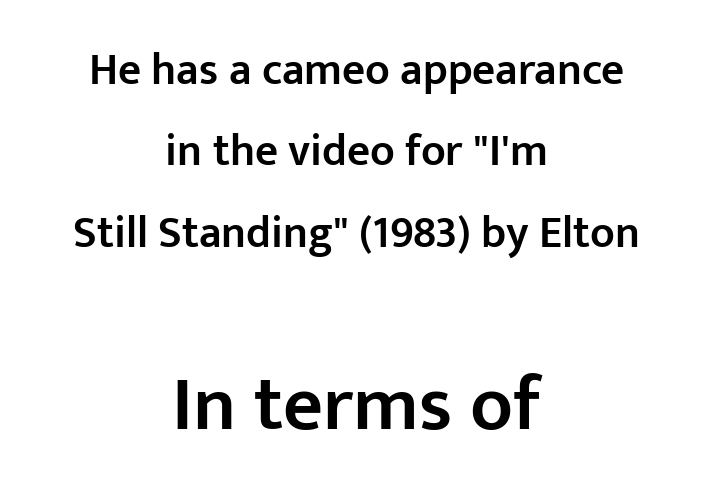
{"serif": "no", "italic": "no", "bold": "semi", "weight": "semibold", "width": "normal", "stroke_contrast": "low", "x_height": "medium", "monospaced": "no", "underline": "no", "align": "center", "line_spacing_ratio": 1.81, "letter_spacing": "normal", "letter_spacing_em": 0.0, "larger_block": "second", "size_ratio": 1.73, "glyph_px": 78}
